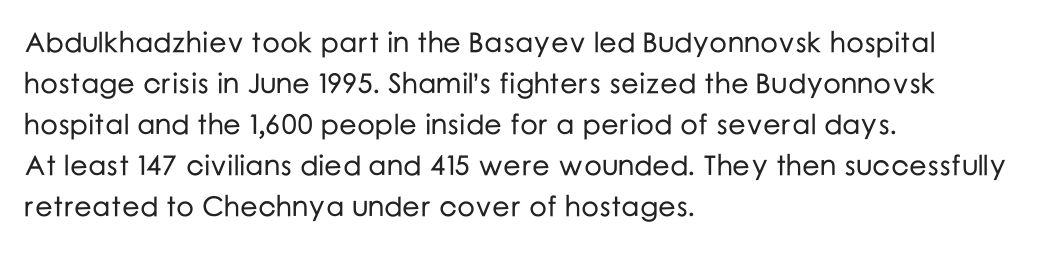
Posture: vertical. This sample has the flowing, uneven cadence of proportional lettering. Honestly, the letter spacing is just normal — you wouldn't notice it. Regular leading. Honestly, there is no underline to notice here at all.
